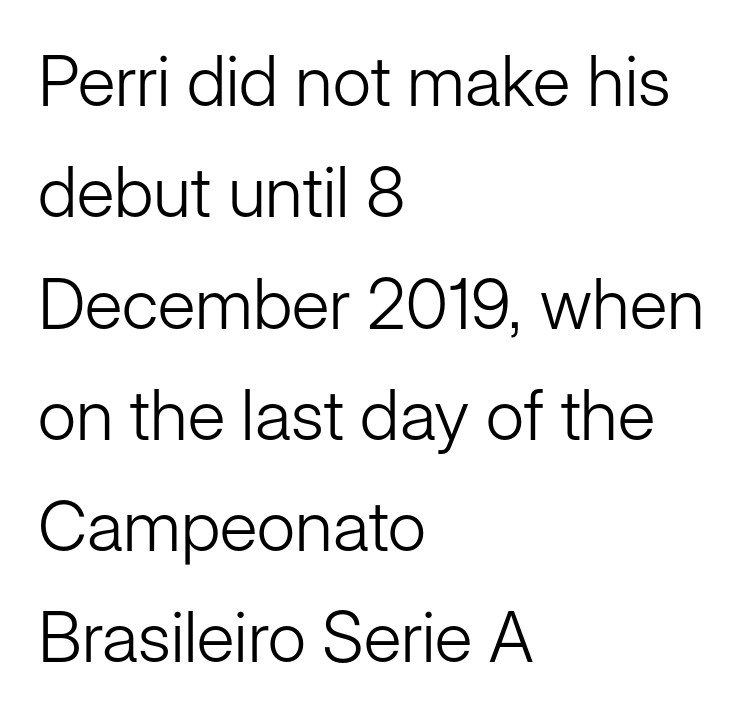
{"serif": "no", "italic": "no", "bold": "no", "weight": "light", "width": "normal", "stroke_contrast": "low", "x_height": "medium", "monospaced": "no", "underline": "no", "align": "left", "line_spacing": "normal", "line_spacing_ratio": 1.59, "letter_spacing": "normal", "letter_spacing_em": 0.0, "glyph_px": 70}
